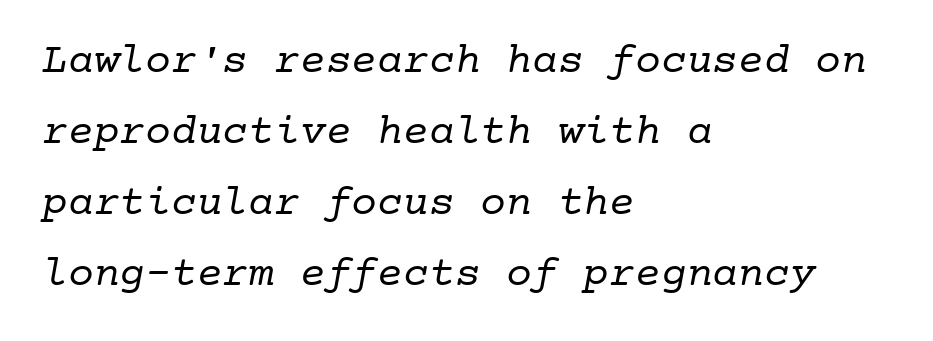
{"serif": "yes", "bold": "no", "weight": "regular", "width": "normal", "stroke_contrast": "low", "x_height": "medium", "monospaced": "yes", "underline": "no", "align": "left", "line_spacing": "normal", "line_spacing_ratio": 1.65, "letter_spacing": "normal", "letter_spacing_em": 0.0, "glyph_px": 43}
